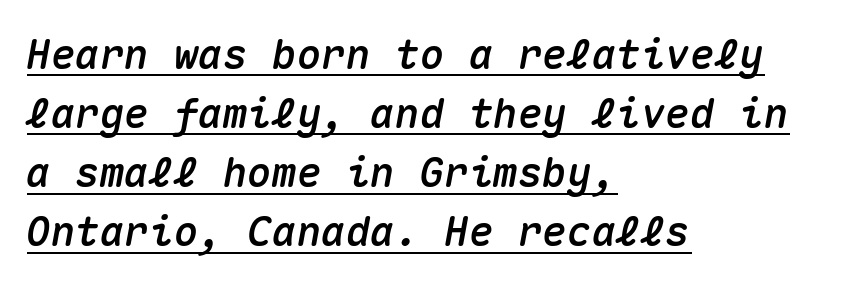
Q: Is the text italic (slanted)? A: Yes, it leans right by about 10 degrees.
Q: Is the text underlined? A: Yes.
Q: How is the paragraph aligned? A: Left-aligned.
Q: Is the spacing between letters normal or unusually wide? A: Normal.
Q: Is the spacing between lines tight, normal or loose? A: Normal.
Q: Width (condensed, normal, or wide)? A: Normal.
Q: Stroke contrast? A: Medium.
Q: x-height? A: Medium.
Q: Monospaced? A: Yes.
